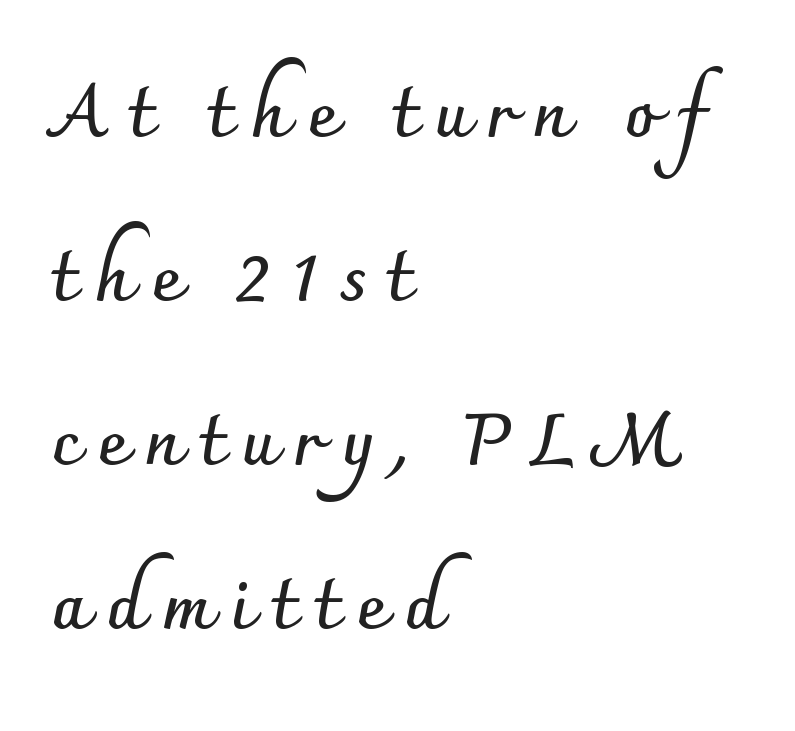
The image shows 72 px semibold sans-serif type; set left-aligned, loose line spacing (2.28x), unusually wide letter spacing (+0.25 em), not underlined; low stroke contrast and a small x-height.
